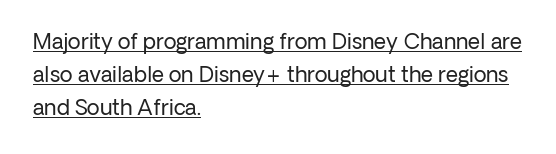
The image shows 21 px text type, upright; set left-aligned, normal line spacing (1.57x), normal letter spacing, underlined.
